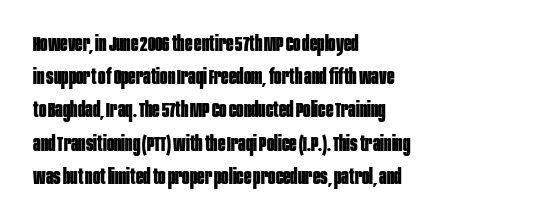
{"italic": "no", "bold": "yes", "underline": "no", "align": "left", "line_spacing": "normal", "line_spacing_ratio": 1.51, "letter_spacing": "normal", "letter_spacing_em": 0.0, "glyph_px": 22}
